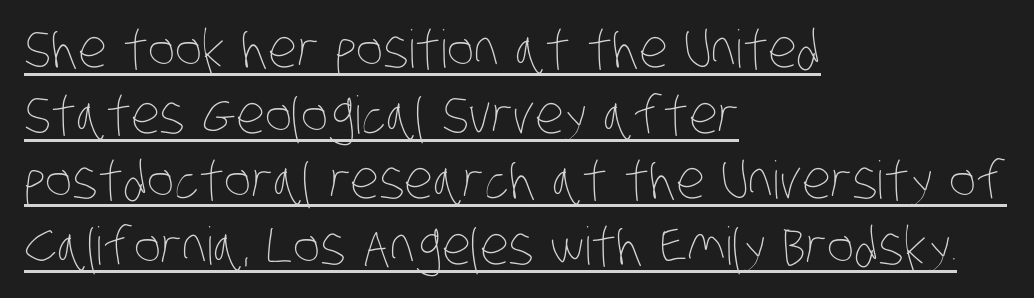
Proportional: the letters do not fall into vertical columns. The letterforms sit at book weight or below. Horizontally, the lines are justified to the leading edge only. The rendered words wear a rule along their underside. Rows of type keep a routine distance in the vertical direction. No extra tracking has been applied to these lines.
